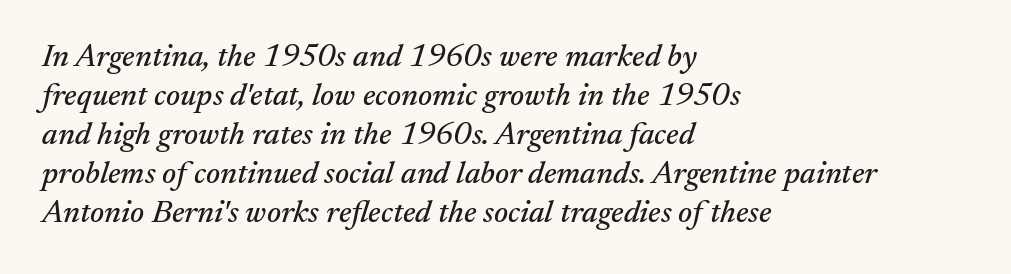
{"serif": "yes", "italic": "yes", "lean": "right", "slant_degrees": 17, "width": "normal", "stroke_contrast": "medium", "x_height": "small", "monospaced": "no", "underline": "no", "align": "left", "line_spacing_ratio": 1.22, "letter_spacing": "normal", "letter_spacing_em": 0.0, "glyph_px": 32}
